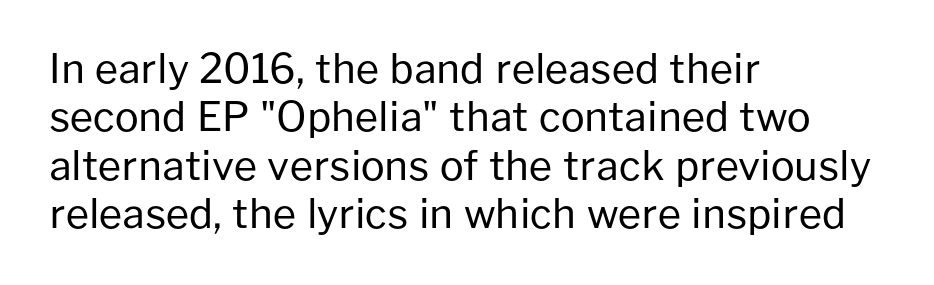
The image shows 40 px regular-weight sans-serif type, upright; set left-aligned, line spacing 1.21x, normal letter spacing, not underlined; low stroke contrast and a medium x-height.
